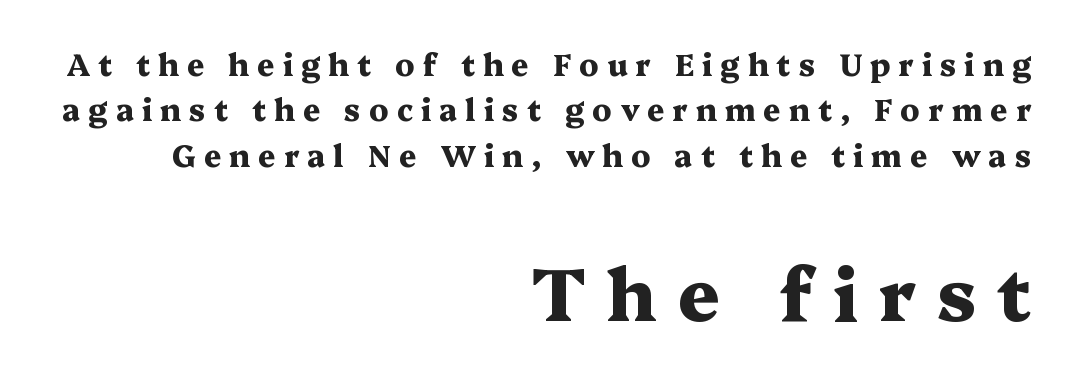
Is the block centered? No — it sits flush against the right margin. Does extra space separate the letters? Yes, quite a lot of it. Is this a sans? No — the strokes have serifs. The letters in the lower block stand taller than those in the block above. Character widths vary here, with narrow letters taking less room than wide ones. Typesetter's note: full bold, strokes at maximum text heaviness.
